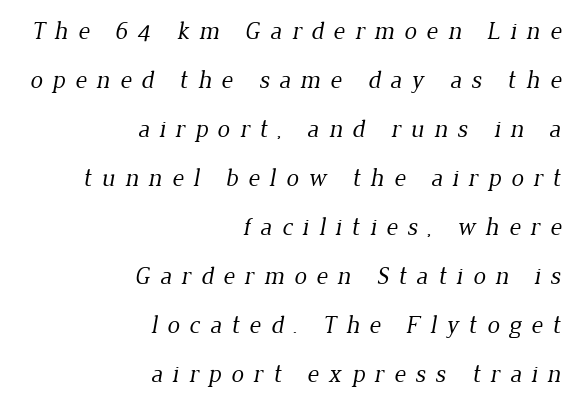
Weight: in the light-to-regular range. Regarding leading, the lines here are spaced well apart. Compared with a flush-left layout, this one pins lines to the opposite, right side. A clean baseline with only descenders dipping below it.
